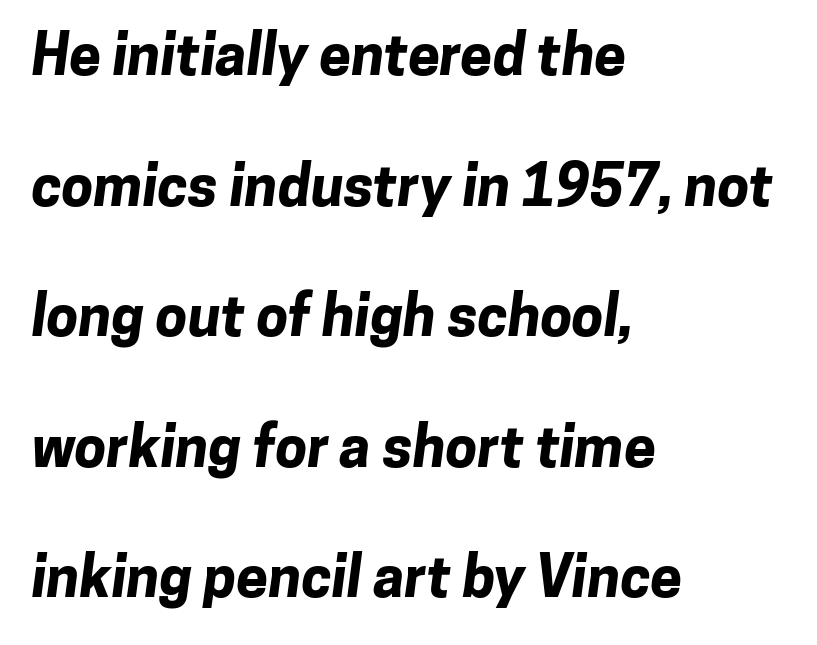
Is the type bold? Yes — the strokes are clearly thick and heavy. Vertical spacing — loose. Character widths vary here, with narrow letters taking less room than wide ones. Visually the block forms a straight wall on the left and a jagged coastline on the right. How are the letters spaced? Ordinarily, with no added tracking. Just letters on the line, the space beneath them empty.
